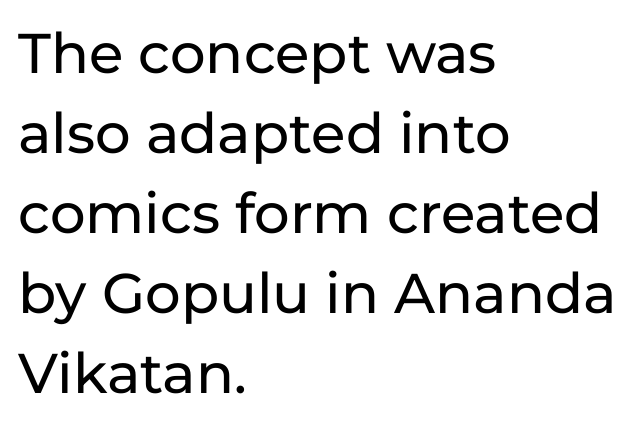
{"serif": "no", "italic": "no", "width": "normal", "stroke_contrast": "low", "x_height": "medium", "monospaced": "no", "underline": "no", "align": "left", "line_spacing": "normal", "line_spacing_ratio": 1.43, "letter_spacing": "normal", "letter_spacing_em": 0.0, "glyph_px": 56}
